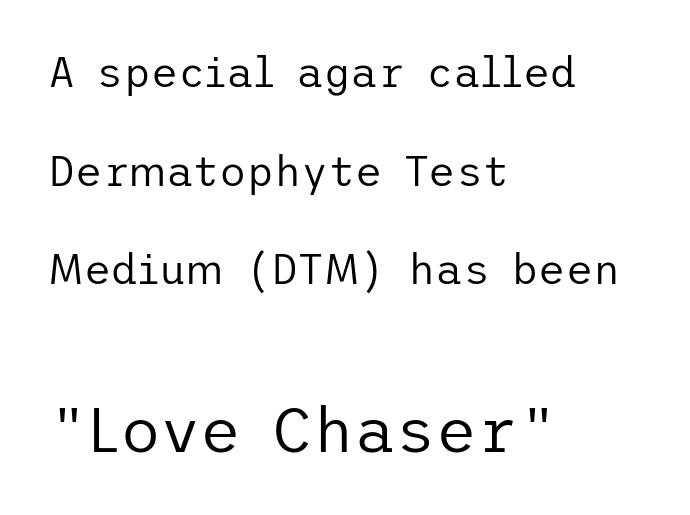
Q: Is the text bold? A: No.
Q: Is the text italic (slanted)? A: No, it is upright.
Q: Is the typeface a serif or a sans-serif typeface? A: Sans-serif.
Q: Is the text underlined? A: No.
Q: How is the paragraph aligned? A: Left-aligned.
Q: Is the spacing between letters normal or unusually wide? A: Normal.
Q: Is the spacing between lines tight, normal or loose? A: Loose.
Q: Which block of text is set in a larger size, the first (top) or the second (bottom)? A: The second (bottom) one.
Q: Width (condensed, normal, or wide)? A: Normal.
Q: Stroke contrast? A: Low.
Q: x-height? A: Medium.
